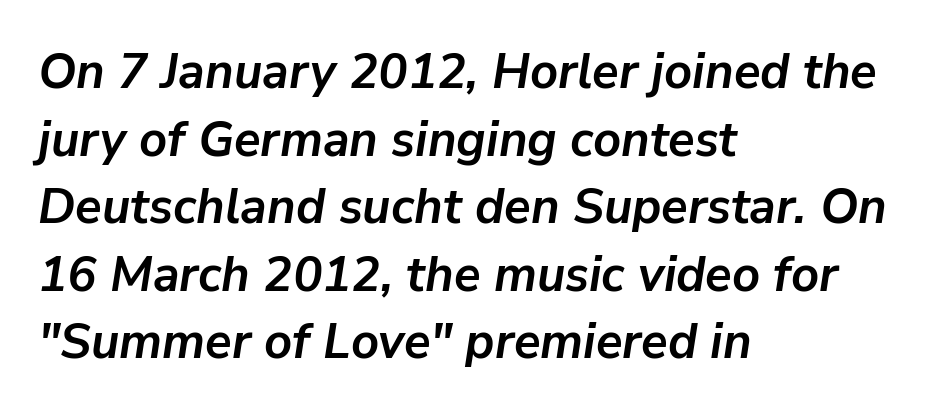
{"italic": "yes", "lean": "right", "slant_degrees": 9, "bold": "yes", "weight": "semibold", "width": "normal", "stroke_contrast": "low", "x_height": "medium", "monospaced": "no", "underline": "no", "align": "left", "line_spacing": "normal", "line_spacing_ratio": 1.38, "letter_spacing": "normal", "letter_spacing_em": 0.0, "glyph_px": 49}
